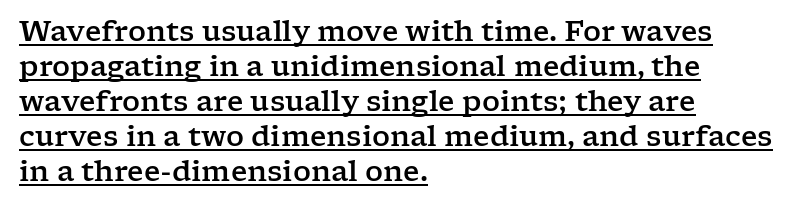
A classic flush-left, rag-right setting is used for this passage. The block of text has a typical density, with ordinary space between rows. I'd call this a serif setting — the letters wear small feet. Does the lettering tilt? It doesn't — this is upright.
